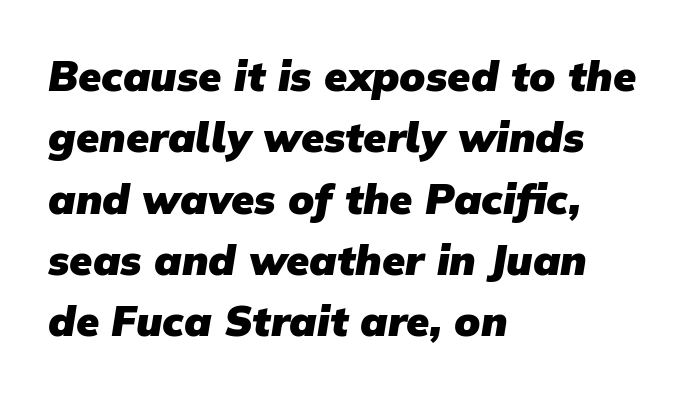
The image shows 42 px heavy sans-serif type; set left-aligned, normal line spacing (1.46x), normal letter spacing, not underlined; low stroke contrast and a medium x-height.
